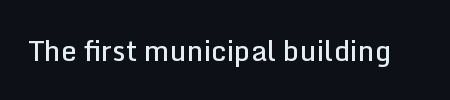
The image shows 28 px semibold sans-serif type, upright; set normal letter spacing, not underlined; low stroke contrast and a medium x-height.
